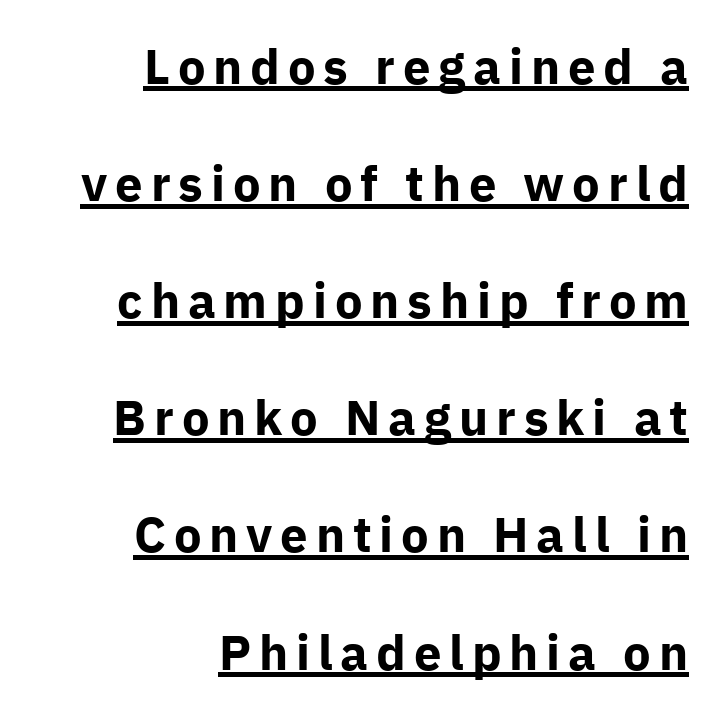
{"serif": "no", "italic": "no", "bold": "yes", "weight": "bold", "width": "normal", "stroke_contrast": "low", "x_height": "medium", "monospaced": "no", "underline": "yes", "align": "right", "line_spacing": "loose", "line_spacing_ratio": 2.39, "glyph_px": 49}
